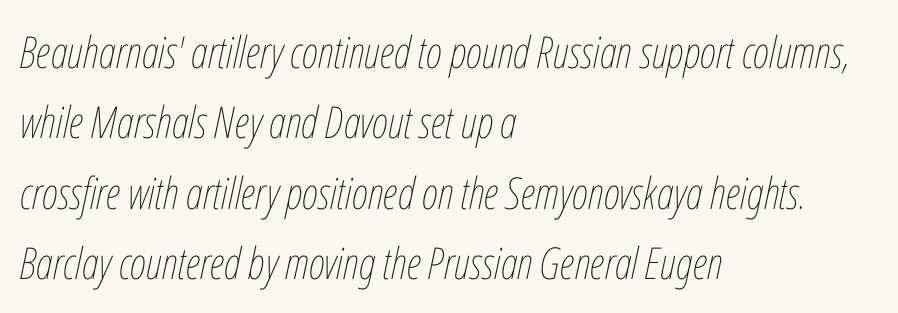
The glyphs look as if they've been sheared to an angle. Horizontal alignment here is leftward, the default for most running prose. Evenly set lines give the paragraph a standard silhouette. This sample has the flowing, uneven cadence of proportional lettering. Stem width sits at or under what a default text font uses. Honestly, the letter spacing is just normal — you wouldn't notice it.
